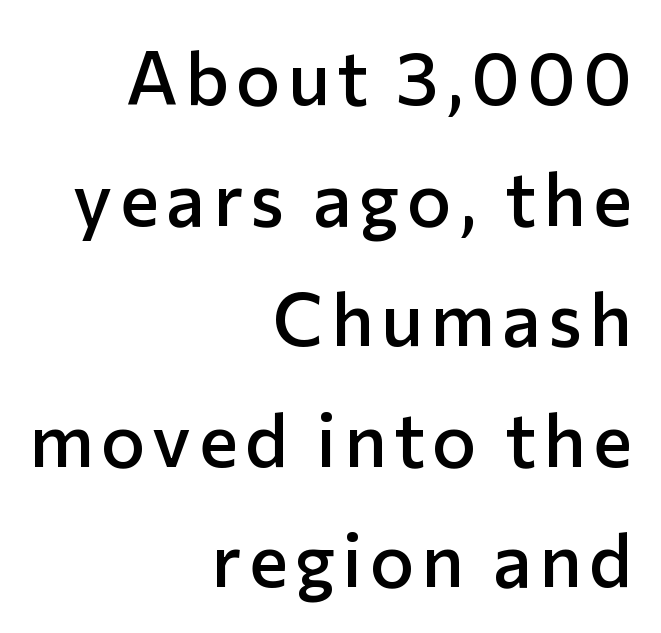
Stroke terminals: plain, sans-serif. Weight: semibold (demi). The axis of the letterforms is exactly vertical. Proportional: the letters do not fall into vertical columns. Line ends are locked; line starts wander. The space between consecutive lines is moderate.
